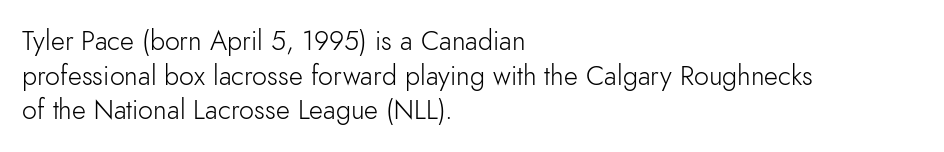
The image shows 27 px text type, upright; set left-aligned, normal line spacing (1.28x), normal letter spacing, not underlined.
